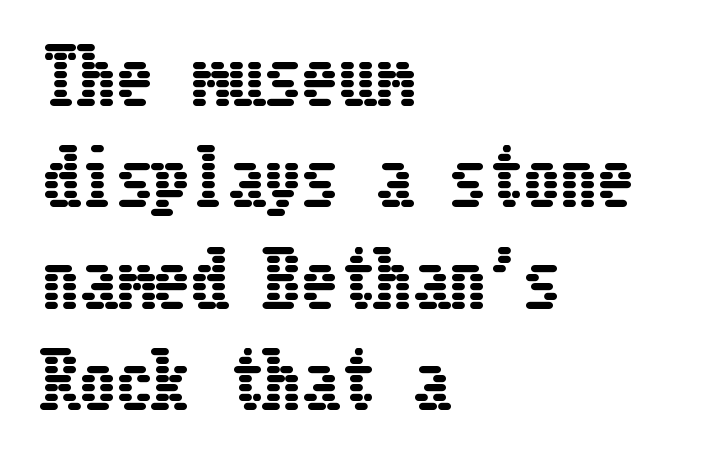
The image shows 74 px condensed type, upright; set left-aligned, normal line spacing (1.37x), normal letter spacing, not underlined; low stroke contrast and a medium x-height.
